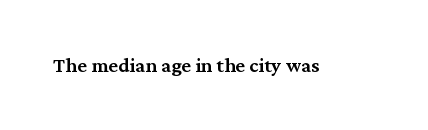
{"italic": "no", "bold": "semi", "underline": "no", "letter_spacing": "normal", "letter_spacing_em": 0.0, "glyph_px": 21}
